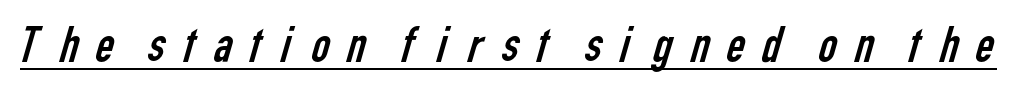
Q: Is the text bold? A: No.
Q: Is the typeface a serif or a sans-serif typeface? A: Sans-serif.
Q: Is the text underlined? A: Yes.
Q: Is the spacing between letters normal or unusually wide? A: Unusually wide.
Q: Width (condensed, normal, or wide)? A: Condensed.
Q: Stroke contrast? A: Low.
Q: x-height? A: Medium.
Q: Monospaced? A: No.
